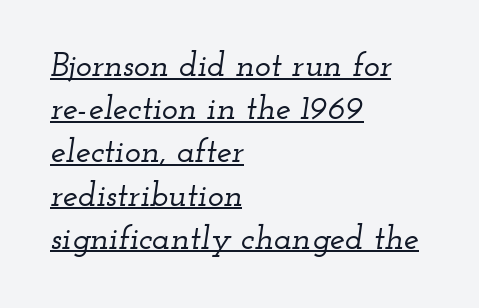
Each word holds together tightly as a unit, with standard inter-letter gaps. Each new line begins a customary step beneath the previous one. Visually the block forms a straight wall on the left and a jagged coastline on the right. Note the varied advance widths — an 'i' is clearly narrower than an 'm'. You can see a thin bar hugging the bottom of the glyphs. The font family rendered here belongs to the serif group.
